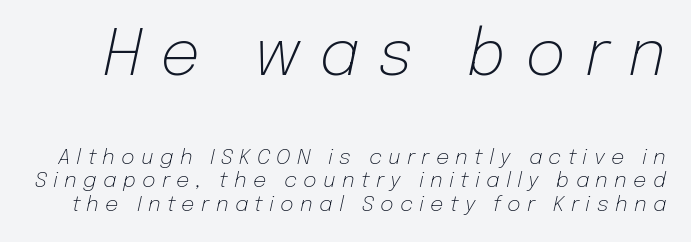
Decoration check: the copy has no underline. Caption: face not bold, strokes unweighted. Interline gaps are noticeably narrow in this sample. Large over small — that's the arrangement of the two blocks here.
